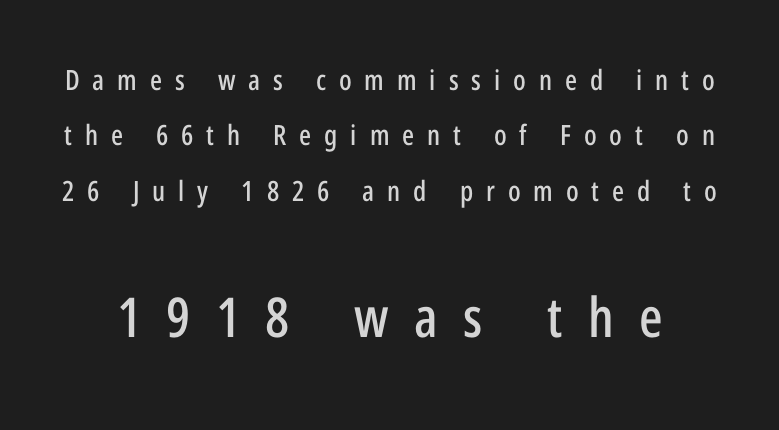
Q: Is the text italic (slanted)? A: No, it is upright.
Q: Is the typeface a serif or a sans-serif typeface? A: Sans-serif.
Q: Is the text underlined? A: No.
Q: Is the spacing between letters normal or unusually wide? A: Unusually wide.
Q: Is the spacing between lines tight, normal or loose? A: Loose.
Q: Which block of text is set in a larger size, the first (top) or the second (bottom)? A: The second (bottom) one.
Q: Width (condensed, normal, or wide)? A: Condensed.
Q: Stroke contrast? A: Low.
Q: x-height? A: Medium.
Q: Monospaced? A: No.
